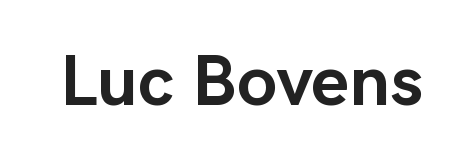
Q: Is the text bold? A: Yes.
Q: Is the text italic (slanted)? A: No, it is upright.
Q: Is the typeface a serif or a sans-serif typeface? A: Sans-serif.
Q: Is the text underlined? A: No.
Q: Is the spacing between letters normal or unusually wide? A: Normal.
Q: Width (condensed, normal, or wide)? A: Normal.
Q: Stroke contrast? A: Low.
Q: x-height? A: Medium.
Q: Monospaced? A: No.
